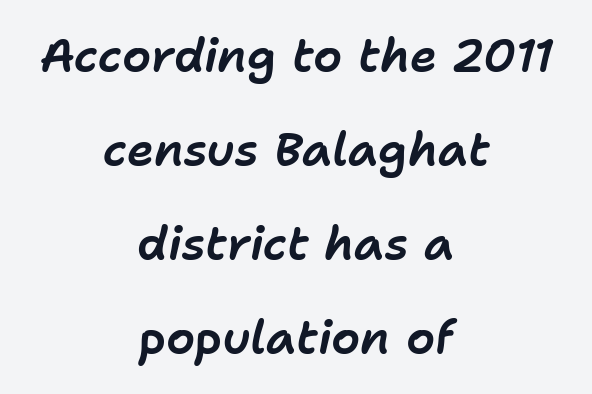
The image shows 46 px text type, italic (leaning right); set centered, loose line spacing (2.04x), normal letter spacing, not underlined; low stroke contrast and a medium x-height.
